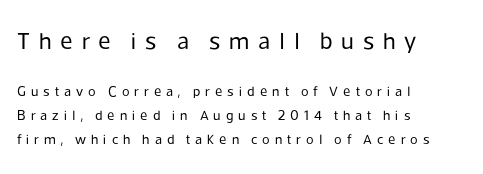
Here the first block reads like a headline and the second like body copy. What's the leading like? Ordinary, nothing unusual. These lines were composed using upright roman letters. These glyphs show unthickened strokes, regular width or finer. Is the letter spacing exaggerated? Yes — the characters are pushed far apart.
